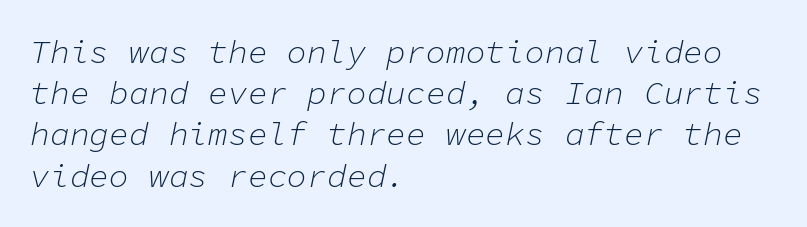
The image shows 33 px light type, italic (leaning right), monospaced; set left-aligned, normal line spacing (1.25x), normal letter spacing, not underlined; low stroke contrast and a medium x-height.
